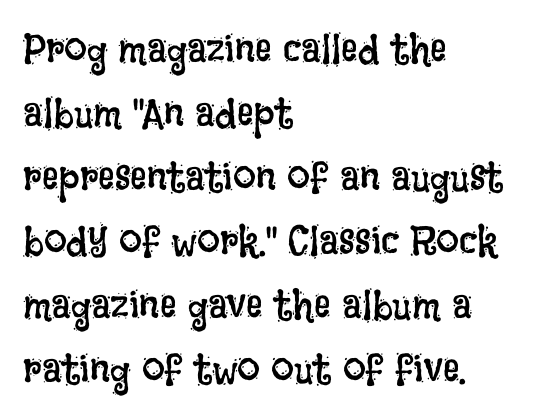
Stroke mass is kept to a normal reading level or below. Compared with a centered layout, this one pins lines to the left instead. This is the regular roman posture of the typeface. Honestly, the row spacing looks completely unremarkable. Does extra space separate the letters? No, they use regular spacing. These lines are rendered in a variable-pitch font.
